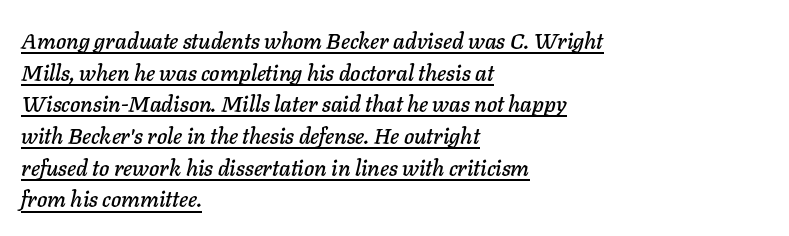
{"italic": "yes", "lean": "right", "slant_degrees": 11, "underline": "yes", "align": "left", "line_spacing": "normal", "line_spacing_ratio": 1.44, "letter_spacing": "normal", "letter_spacing_em": 0.0, "glyph_px": 22}
